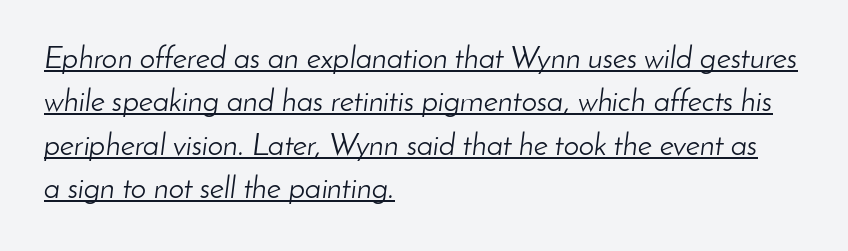
The passage shown stacks its lines at a standard gap. The whole block is typeset with a tilt. The passage is arranged the way most books set body copy — flush left. Check the space under the baseline: a stroke is drawn there. Is the stroke heavy? The answer is a plain regular-or-lighter. Note the varied advance widths — an 'i' is clearly narrower than an 'm'.
